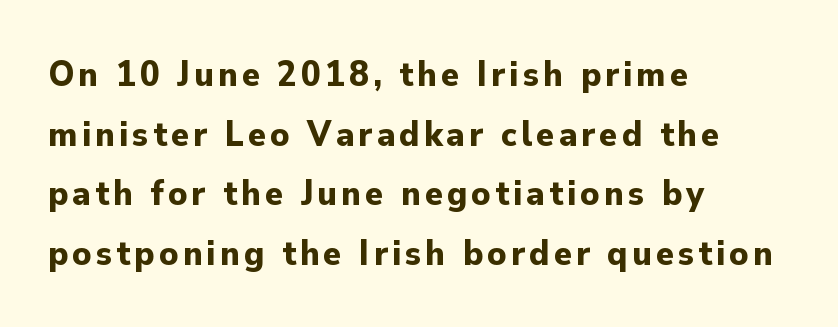
Is the type bold? Yes — the strokes are clearly thick and heavy. In terms of posture, this sample is upright. In CSS terms this would be text-align: left. The letters advance in unequal steps, a hallmark of proportional type.
